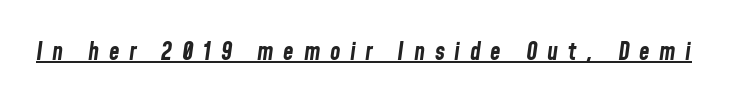
Q: Is the text bold? A: Yes.
Q: Is the text italic (slanted)? A: Yes, it leans right by about 8 degrees.
Q: Is the text underlined? A: Yes.
Q: Is the spacing between letters normal or unusually wide? A: Unusually wide.
